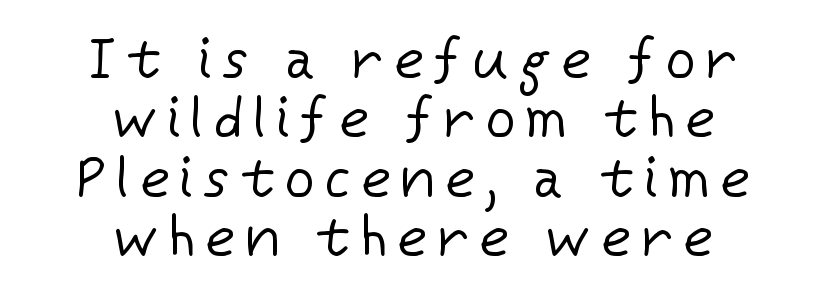
{"serif": "no", "italic": "no", "bold": "no", "weight": "regular", "width": "normal", "stroke_contrast": "low", "x_height": "medium", "monospaced": "no", "underline": "no", "align": "center", "line_spacing": "tight", "line_spacing_ratio": 1.04, "glyph_px": 57}
